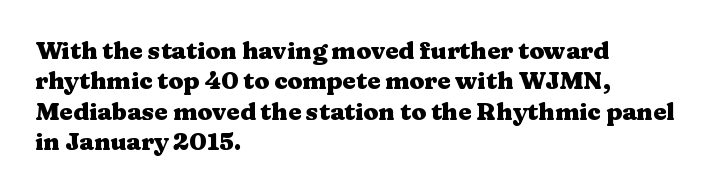
The image shows 24 px bold type, upright; set left-aligned, normal line spacing (1.27x), normal letter spacing, not underlined.
